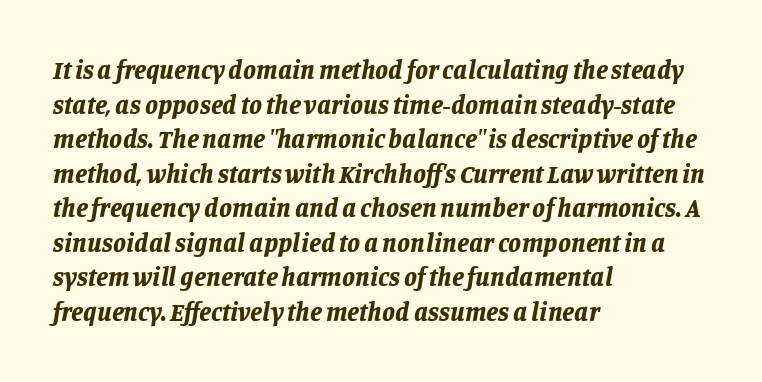
Successive baselines arrive at the customary interval. Italic: yes, the glyphs are oblique. The lines are quadded left. Strong, thick strokes mark this as bold type.
